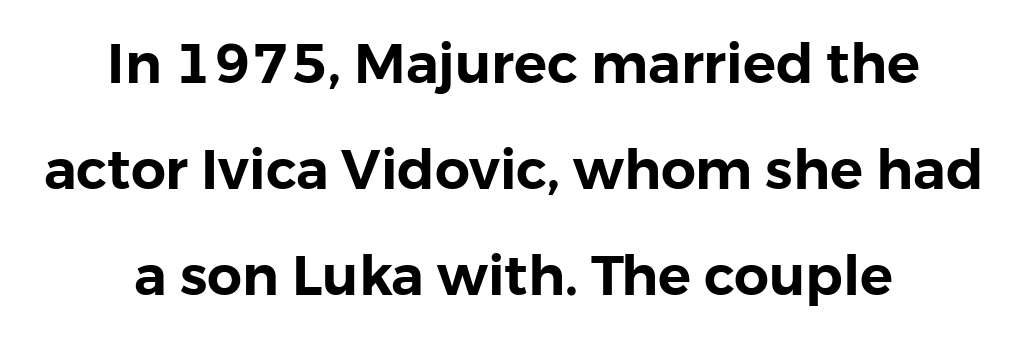
{"serif": "no", "italic": "no", "width": "normal", "stroke_contrast": "low", "x_height": "medium", "monospaced": "no", "underline": "no", "align": "center", "line_spacing": "loose", "line_spacing_ratio": 1.93, "letter_spacing": "normal", "letter_spacing_em": 0.0, "glyph_px": 55}
